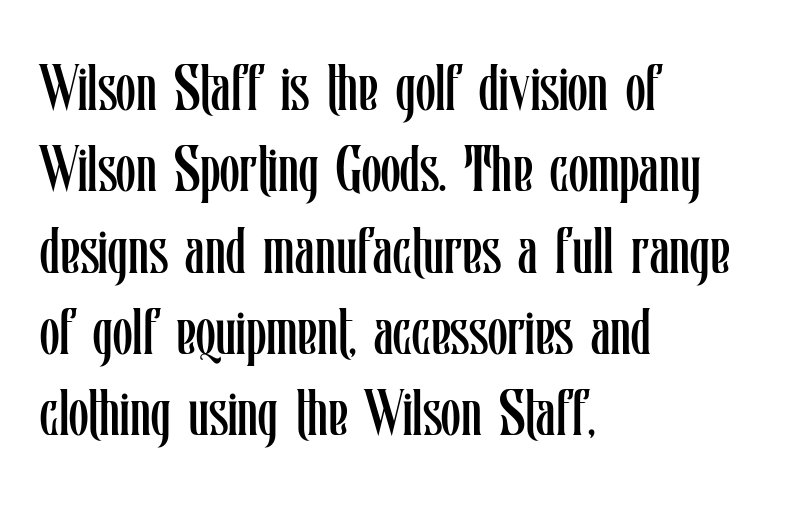
Reading down the block, your eye returns to a fixed left position each line. If you drew a line through each stem, it would be perfectly vertical. The words here are not underlined. The rendering uses natural spacing where letterforms have individual widths. Regarding leading, the lines here are spaced in the standard way. The passage shown has conventional tracking throughout.
